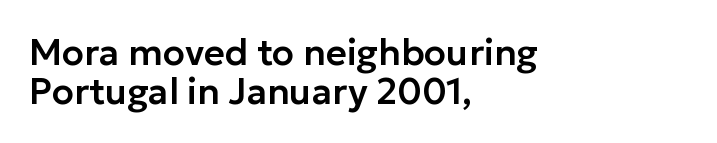
{"serif": "no", "italic": "no", "width": "normal", "stroke_contrast": "low", "x_height": "medium", "monospaced": "no", "underline": "no", "align": "left", "line_spacing": "tight", "line_spacing_ratio": 1.08, "letter_spacing": "normal", "letter_spacing_em": 0.0, "glyph_px": 36}
